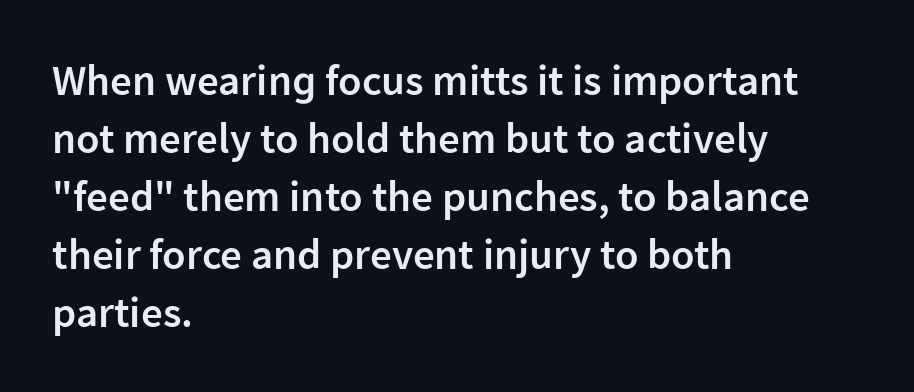
{"serif": "no", "italic": "no", "bold": "semi", "weight": "semibold", "width": "normal", "stroke_contrast": "low", "x_height": "medium", "monospaced": "no", "underline": "no", "align": "left", "line_spacing": "normal", "line_spacing_ratio": 1.35, "letter_spacing": "normal", "letter_spacing_em": 0.0, "glyph_px": 43}
